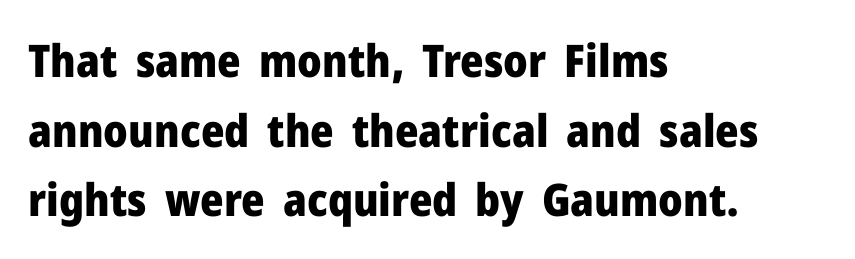
Grotesque or geometric, the face here clearly has no serifs. What stands out about the letter spacing? Nothing — it is the standard amount. The vertical gap from one line to the next is medium. The passage is arranged the way most books set body copy — flush left. The space beneath each line is pristine and unruled.
